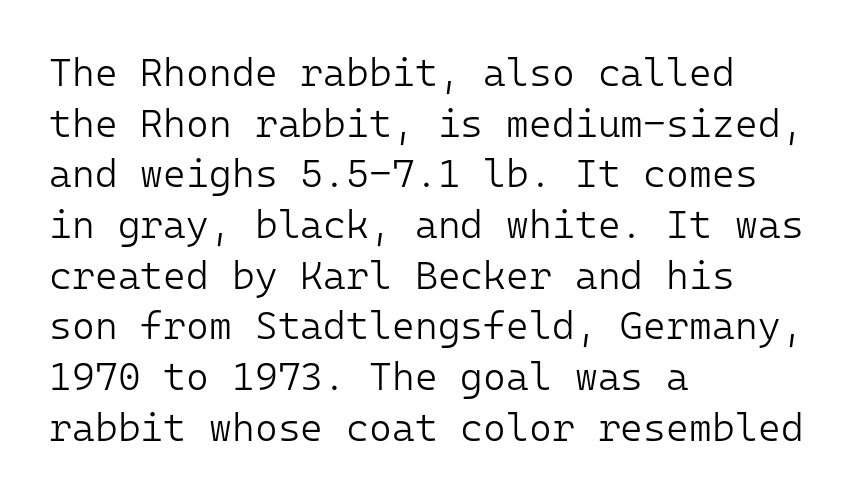
{"serif": "no", "italic": "no", "bold": "no", "weight": "light", "width": "normal", "stroke_contrast": "low", "x_height": "medium", "monospaced": "yes", "underline": "no", "align": "left", "line_spacing": "normal", "line_spacing_ratio": 1.3, "letter_spacing": "normal", "letter_spacing_em": 0.0, "glyph_px": 39}
